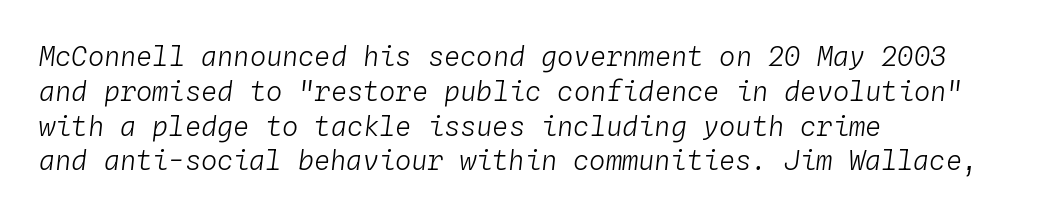
Q: Is the text bold? A: No.
Q: Is the text italic (slanted)? A: Yes, it leans right by about 4 degrees.
Q: Is the text underlined? A: No.
Q: How is the paragraph aligned? A: Left-aligned.
Q: Is the spacing between letters normal or unusually wide? A: Normal.
Q: Is the spacing between lines tight, normal or loose? A: Normal.
